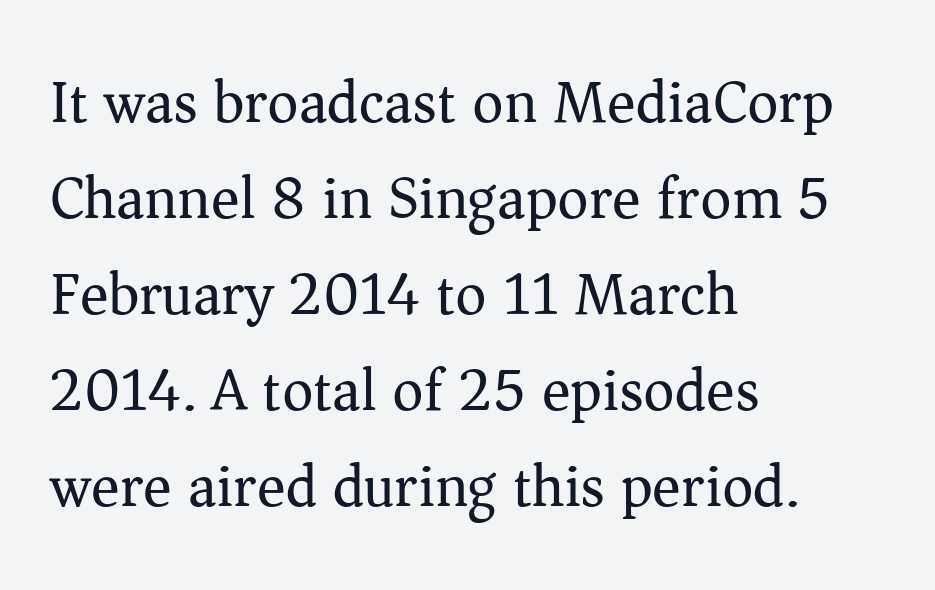
The image shows 60 px regular-weight serif type, upright; set left-aligned, normal line spacing (1.6x), normal letter spacing, not underlined; medium stroke contrast and a medium x-height.
